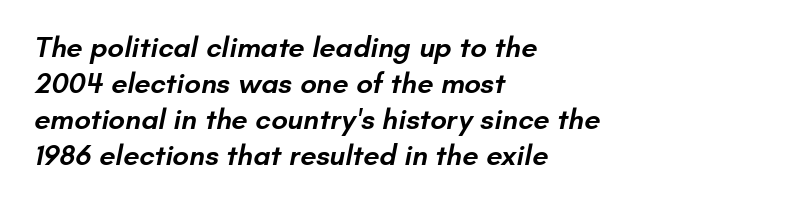
{"serif": "no", "bold": "semi", "weight": "semibold", "width": "normal", "stroke_contrast": "low", "x_height": "small", "monospaced": "no", "underline": "no", "align": "left", "line_spacing_ratio": 1.24, "letter_spacing": "normal", "letter_spacing_em": 0.0, "glyph_px": 29}
